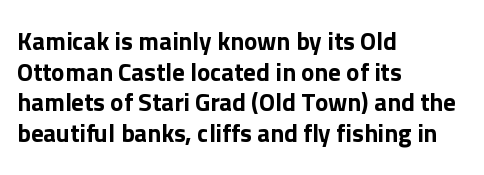
{"italic": "no", "underline": "no", "align": "left", "line_spacing_ratio": 1.23, "letter_spacing": "normal", "letter_spacing_em": 0.0, "glyph_px": 25}
